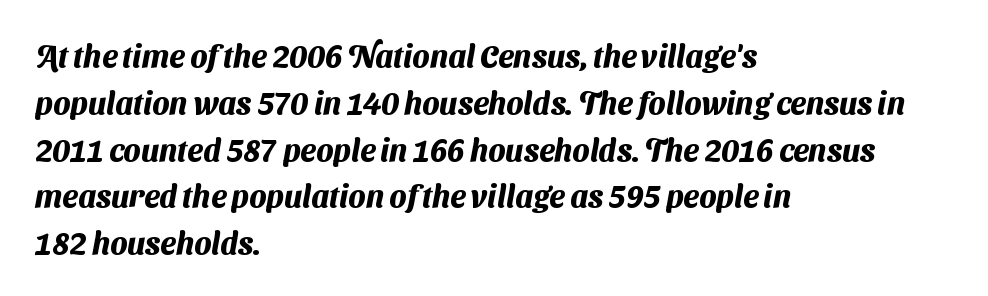
Q: Is the text bold? A: Yes.
Q: Is the typeface a serif or a sans-serif typeface? A: Sans-serif.
Q: Is the text underlined? A: No.
Q: How is the paragraph aligned? A: Left-aligned.
Q: Is the spacing between letters normal or unusually wide? A: Normal.
Q: Is the spacing between lines tight, normal or loose? A: Normal.
Q: Width (condensed, normal, or wide)? A: Normal.
Q: Stroke contrast? A: Medium.
Q: x-height? A: Medium.
Q: Monospaced? A: No.
